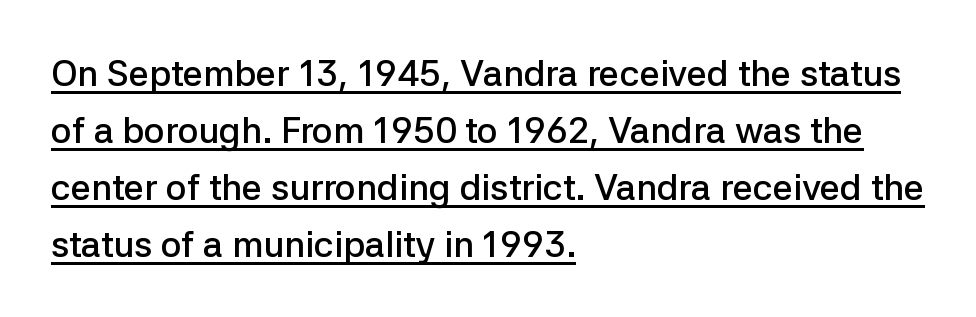
Caption: semibold face, moderately heavy strokes. Spacing between characters is what you'd get straight out of the box. Italic? Not at all — the glyphs are vertical. The designer went with a sans here, leaving each stem footless. One-word summary of the alignment: left. Check the space under the baseline: a stroke is drawn there.
